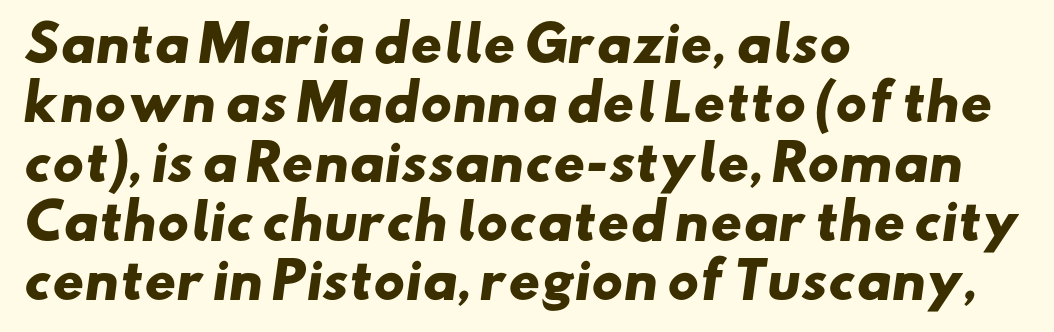
Regarding serifs, this sample does without them. The sample has been set heavy, in full bold. Glyph-to-glyph distance matches everyday printed text. Short and long lines alike share a common starting point at left.
